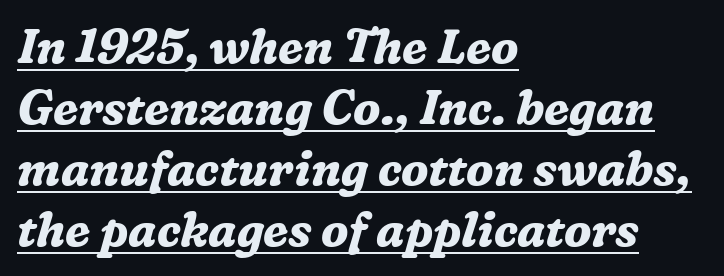
The paragraph shown leans on its left margin. Thick stems and heavy bowls — unmistakably bold. Regarding serifs, this sample has them. Underlined type.
